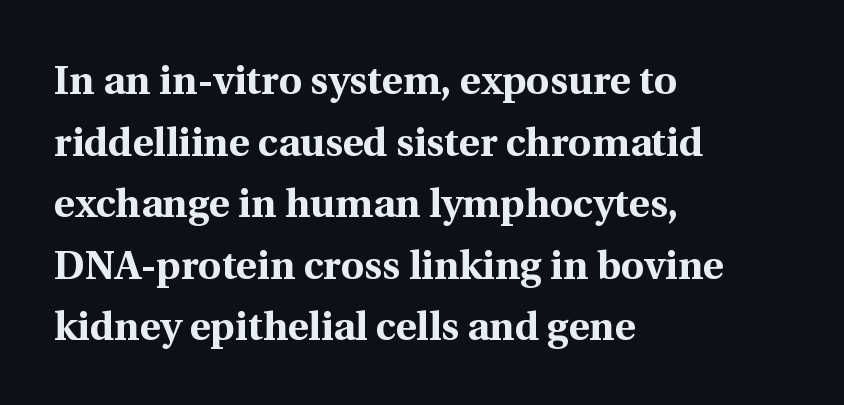
The image shows 40 px bold serif type, upright; set left-aligned, normal line spacing (1.54x), normal letter spacing, not underlined; a medium x-height.
